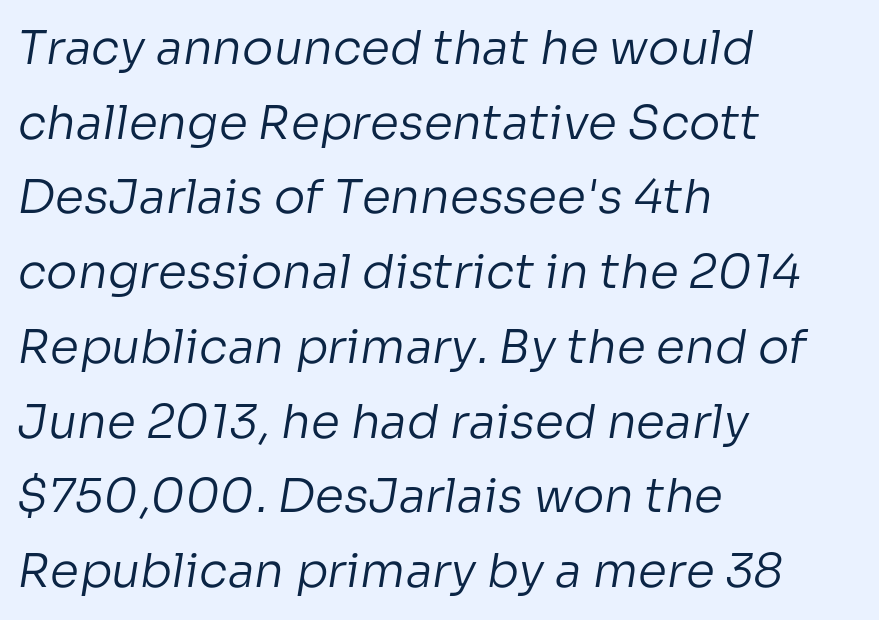
The image shows 47 px regular-weight sans-serif type; set left-aligned, normal line spacing (1.59x), normal letter spacing, not underlined; low stroke contrast and a medium x-height.
